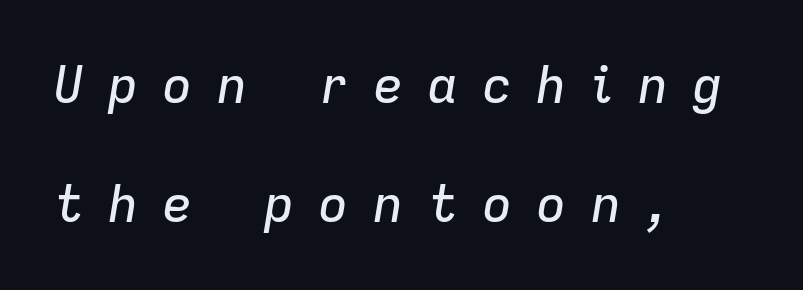
The image shows 51 px text type, italic (leaning right); set left-aligned, loose line spacing (2.33x), unusually wide letter spacing (+0.47 em), not underlined; low stroke contrast and a medium x-height.
